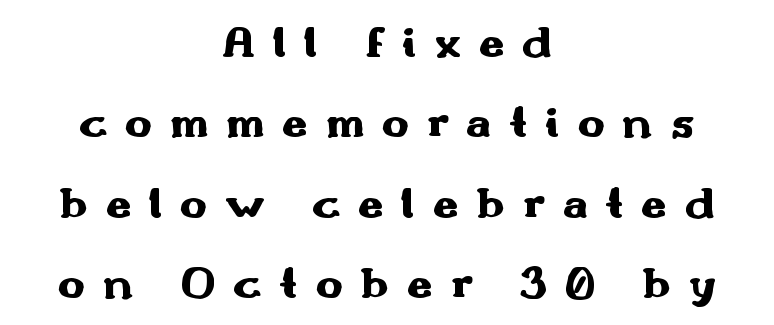
Q: Is the text bold? A: Yes.
Q: Is the text italic (slanted)? A: No, it is upright.
Q: Is the typeface a serif or a sans-serif typeface? A: Sans-serif.
Q: Is the text underlined? A: No.
Q: How is the paragraph aligned? A: Centered.
Q: Is the spacing between letters normal or unusually wide? A: Unusually wide.
Q: Width (condensed, normal, or wide)? A: Wide.
Q: Stroke contrast? A: Medium.
Q: x-height? A: Small.
Q: Monospaced? A: No.
